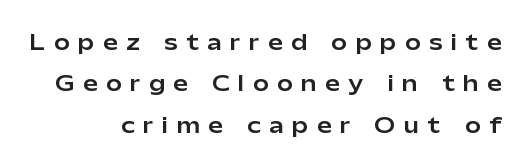
The image shows 21 px text type, upright; set right-aligned, loose line spacing (1.97x), unusually wide letter spacing (+0.41 em), not underlined.
